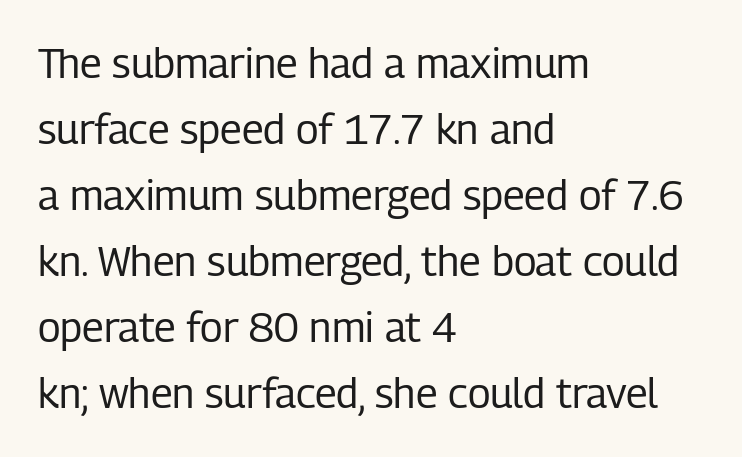
{"serif": "no", "italic": "no", "bold": "no", "weight": "regular", "width": "condensed", "stroke_contrast": "low", "x_height": "medium", "monospaced": "no", "underline": "no", "align": "left", "line_spacing": "normal", "line_spacing_ratio": 1.61, "letter_spacing": "normal", "letter_spacing_em": 0.0, "glyph_px": 41}
